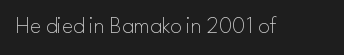
{"italic": "no", "bold": "no", "underline": "no", "letter_spacing": "normal", "letter_spacing_em": 0.0, "glyph_px": 23}
